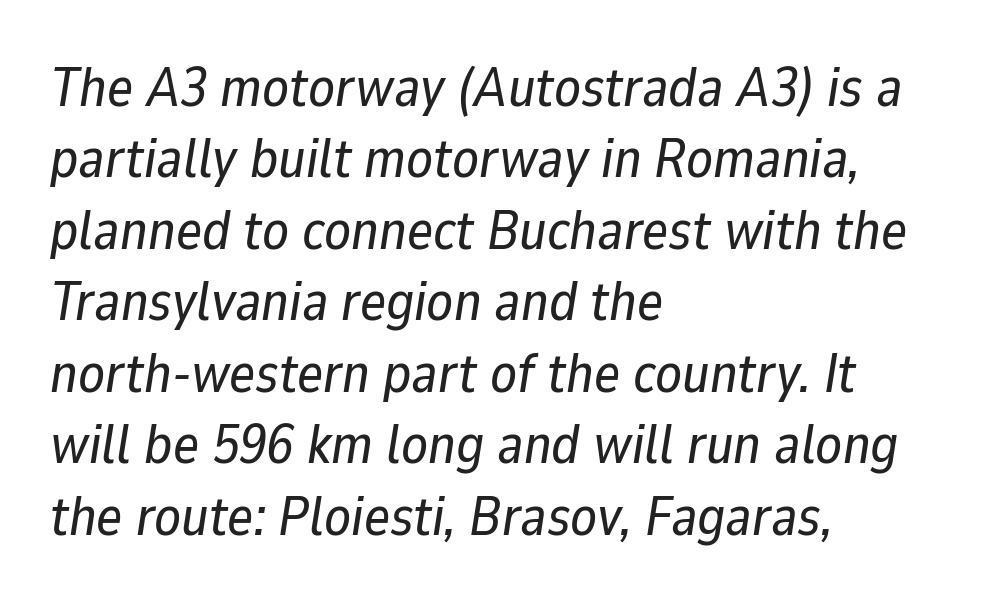
{"italic": "yes", "lean": "right", "slant_degrees": 9, "width": "normal", "stroke_contrast": "low", "x_height": "medium", "monospaced": "no", "underline": "no", "align": "left", "line_spacing": "normal", "line_spacing_ratio": 1.3, "letter_spacing": "normal", "letter_spacing_em": 0.0, "glyph_px": 55}
